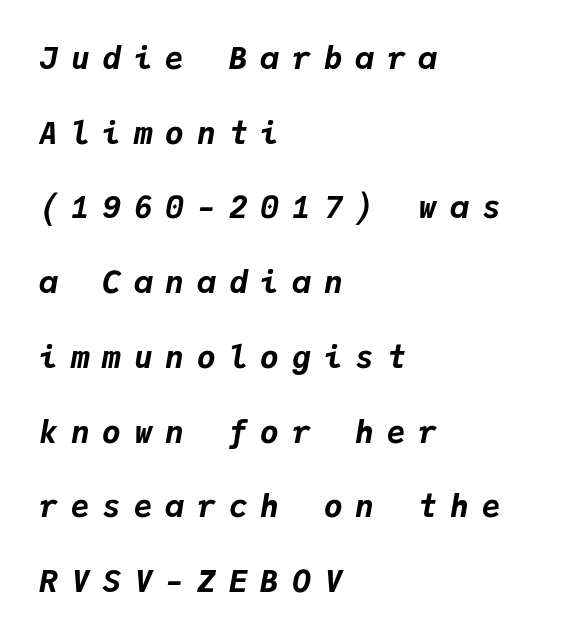
{"italic": "yes", "lean": "right", "slant_degrees": 9, "bold": "yes", "weight": "bold", "width": "normal", "stroke_contrast": "low", "x_height": "medium", "monospaced": "yes", "underline": "no", "align": "left", "line_spacing": "loose", "line_spacing_ratio": 2.41, "letter_spacing": "wide", "letter_spacing_em": 0.42, "glyph_px": 31}
